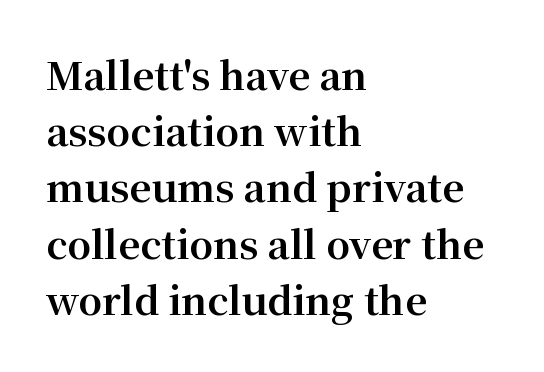
Q: Is the text bold? A: Yes.
Q: Is the text italic (slanted)? A: No, it is upright.
Q: Is the typeface a serif or a sans-serif typeface? A: Serif.
Q: Is the text underlined? A: No.
Q: How is the paragraph aligned? A: Left-aligned.
Q: Is the spacing between letters normal or unusually wide? A: Normal.
Q: Is the spacing between lines tight, normal or loose? A: Normal.
Q: Width (condensed, normal, or wide)? A: Normal.
Q: Stroke contrast? A: Medium.
Q: x-height? A: Medium.
Q: Monospaced? A: No.
